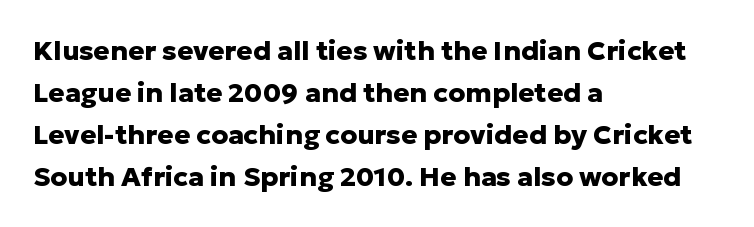
Q: Is the text bold? A: Yes.
Q: Is the text italic (slanted)? A: No, it is upright.
Q: Is the text underlined? A: No.
Q: How is the paragraph aligned? A: Left-aligned.
Q: Is the spacing between letters normal or unusually wide? A: Normal.
Q: Is the spacing between lines tight, normal or loose? A: Normal.
